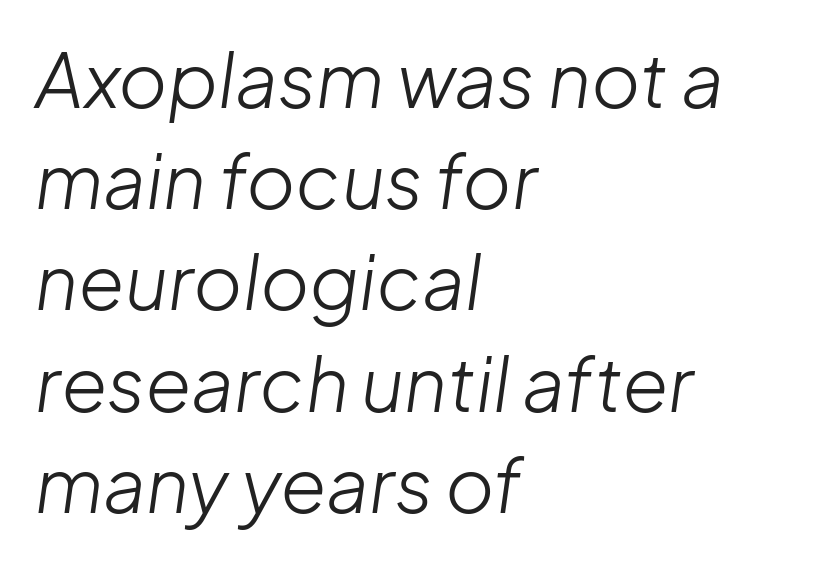
{"italic": "yes", "lean": "right", "slant_degrees": 8, "bold": "no", "weight": "light", "width": "normal", "stroke_contrast": "low", "x_height": "medium", "monospaced": "no", "underline": "no", "align": "left", "line_spacing": "normal", "line_spacing_ratio": 1.35, "letter_spacing": "normal", "letter_spacing_em": 0.0, "glyph_px": 75}
